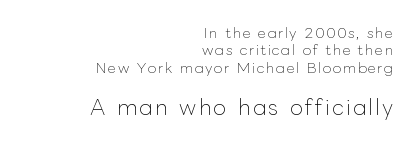
{"italic": "no", "bold": "no", "underline": "no", "align": "right", "line_spacing_ratio": 1.24, "larger_block": "second", "size_ratio": 1.5, "glyph_px": 21}
